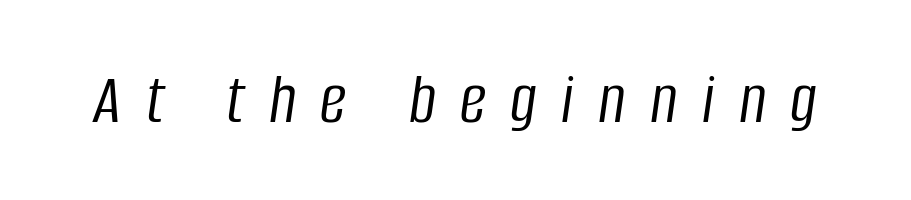
{"italic": "yes", "lean": "right", "slant_degrees": 8, "bold": "no", "weight": "light", "width": "condensed", "stroke_contrast": "low", "x_height": "large", "monospaced": "no", "underline": "no", "letter_spacing": "wide", "letter_spacing_em": 0.33, "glyph_px": 74}
